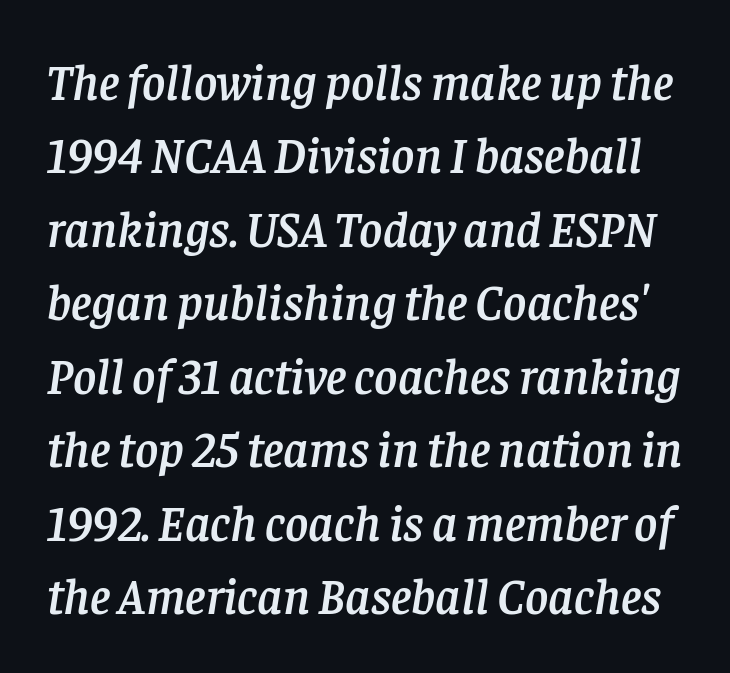
A typesetter would call this zero additional tracking. Regarding leading, the lines here are spaced in the standard way. Think of a printed novel: that variable character pitch is what you see here. The passage shown leans; its letterforms are oblique.
